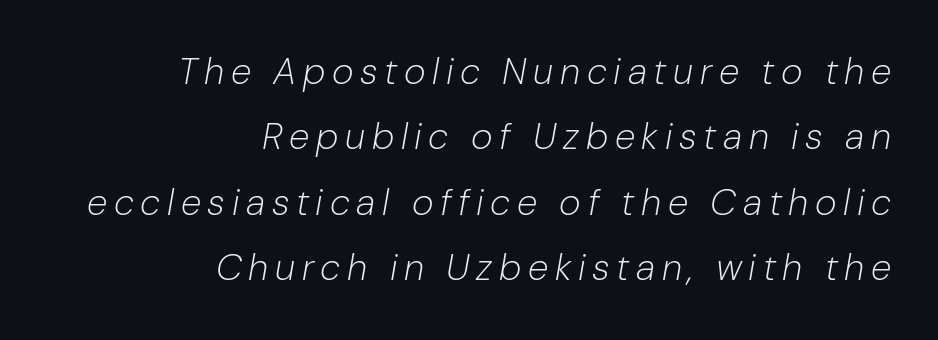
{"italic": "yes", "lean": "right", "slant_degrees": 10, "bold": "no", "weight": "light", "width": "normal", "stroke_contrast": "low", "x_height": "medium", "monospaced": "no", "underline": "no", "align": "right", "line_spacing_ratio": 1.77, "glyph_px": 37}
